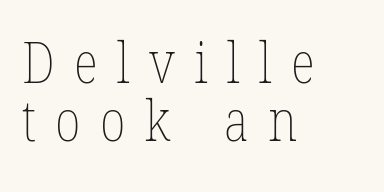
Q: Is the text bold? A: No.
Q: Is the text italic (slanted)? A: No, it is upright.
Q: Is the text underlined? A: No.
Q: How is the paragraph aligned? A: Left-aligned.
Q: Is the spacing between letters normal or unusually wide? A: Unusually wide.
Q: Is the spacing between lines tight, normal or loose? A: Tight.
Q: Width (condensed, normal, or wide)? A: Condensed.
Q: Stroke contrast? A: Low.
Q: x-height? A: Medium.
Q: Monospaced? A: No.
